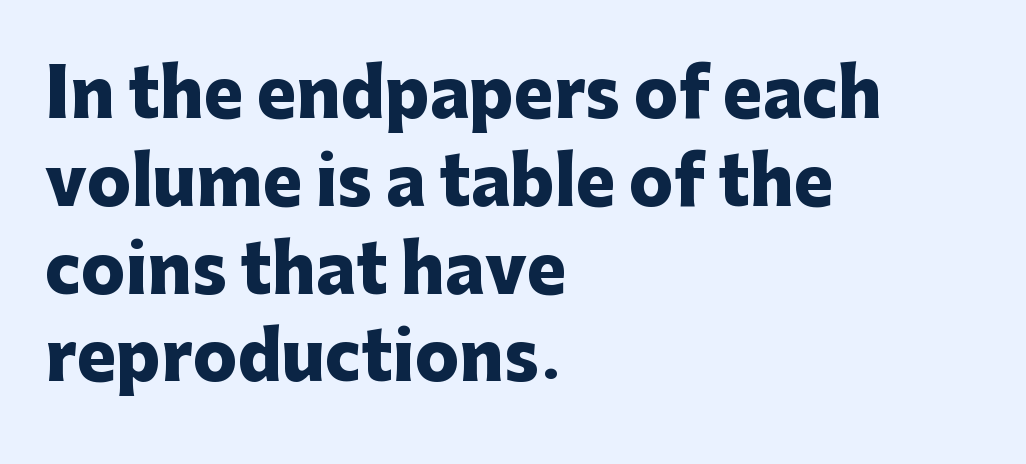
{"serif": "no", "italic": "no", "bold": "yes", "weight": "heavy", "width": "normal", "stroke_contrast": "low", "x_height": "medium", "monospaced": "no", "underline": "no", "align": "left", "line_spacing": "normal", "line_spacing_ratio": 1.33, "letter_spacing": "normal", "letter_spacing_em": 0.0, "glyph_px": 66}
